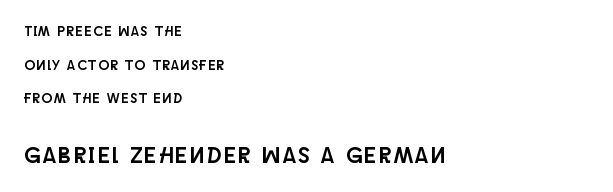
Q: Is the text italic (slanted)? A: No, it is upright.
Q: Is the text underlined? A: No.
Q: How is the paragraph aligned? A: Left-aligned.
Q: Is the spacing between lines tight, normal or loose? A: Loose.
Q: Which block of text is set in a larger size, the first (top) or the second (bottom)? A: The second (bottom) one.
